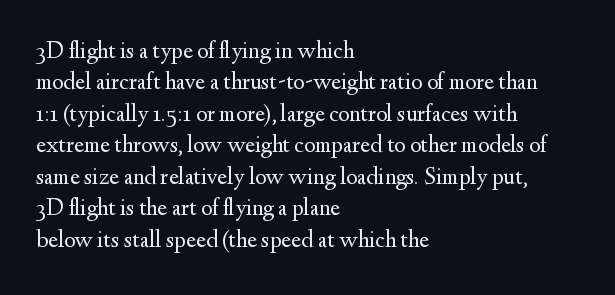
What stands out about the letter spacing? Nothing — it is the standard amount. Unmarked baselines from the first word to the last. The rendering anchors every line to the left-hand side. Regarding leading, the lines here are spaced in the standard way. Compared with a typical body face, this is equally light or lighter still. In terms of posture, this sample is upright.
